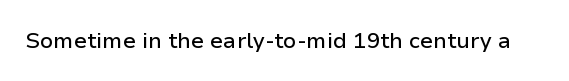
Q: Is the text italic (slanted)? A: No, it is upright.
Q: Is the text underlined? A: No.
Q: Is the spacing between letters normal or unusually wide? A: Normal.
